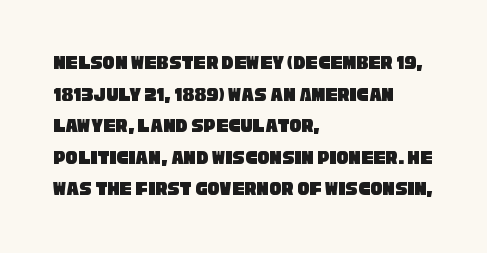
Line starts are locked; line ends wander. Beneath every word, the page is bare. The letterforms sit shoulder to shoulder at normal distance. What's the leading like? Ordinary, nothing unusual.
